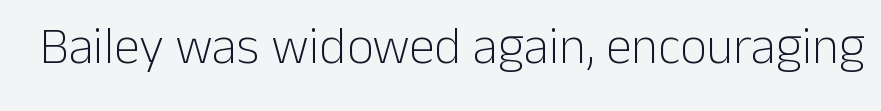
Q: Is the text bold? A: No.
Q: Is the text italic (slanted)? A: No, it is upright.
Q: Is the typeface a serif or a sans-serif typeface? A: Sans-serif.
Q: Is the text underlined? A: No.
Q: Is the spacing between letters normal or unusually wide? A: Normal.
Q: Width (condensed, normal, or wide)? A: Normal.
Q: Stroke contrast? A: Low.
Q: x-height? A: Medium.
Q: Monospaced? A: No.
